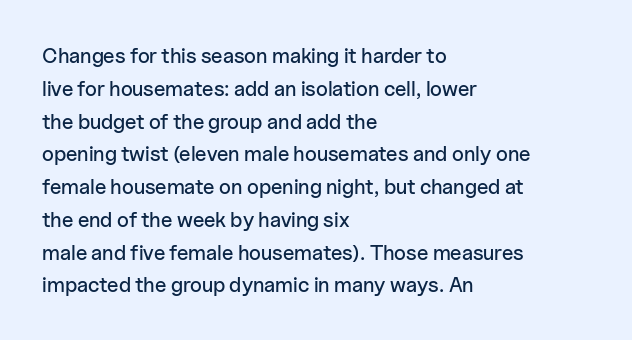
Whoever set this chose a conventional vertical rhythm. Quick note: not italic, upright. Only glyphs here, with clear space below each row. The horizontal fit of the characters is conventional and even. Notice how the passage keeps a crisp vertical edge on the left only.
